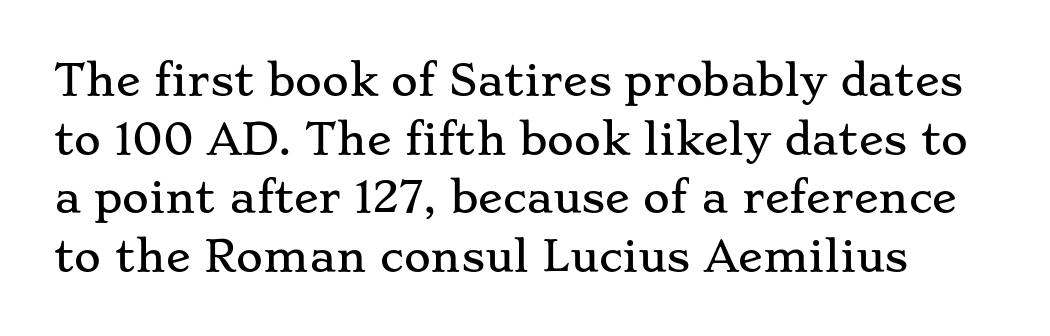
Q: Is the text italic (slanted)? A: No, it is upright.
Q: Is the typeface a serif or a sans-serif typeface? A: Serif.
Q: Is the text underlined? A: No.
Q: Is the spacing between letters normal or unusually wide? A: Normal.
Q: Is the spacing between lines tight, normal or loose? A: Normal.
Q: Width (condensed, normal, or wide)? A: Wide.
Q: Stroke contrast? A: Low.
Q: x-height? A: Small.
Q: Monospaced? A: No.
